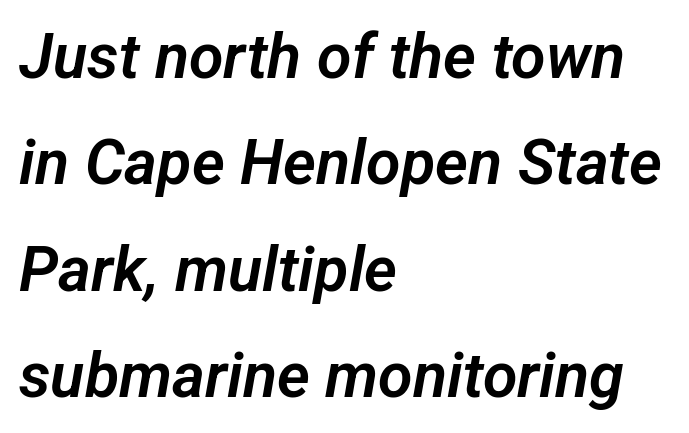
The image shows 63 px sans-serif type; set left-aligned, normal line spacing (1.69x), normal letter spacing, not underlined; low stroke contrast and a medium x-height.
